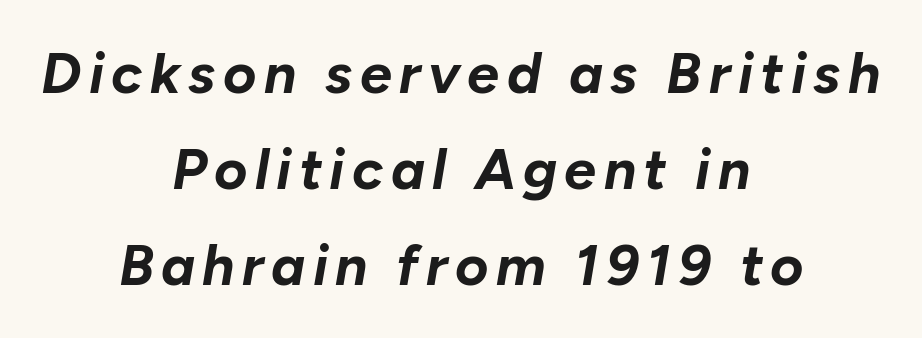
The lines in this sample share a center point and differ in where they start and stop. The space directly below the letters is spotless. Baseline-to-baseline distance is the conventional proportion of letter height. Yep, that's italic — everything's leaning. Do the characters align in a grid? No, the font is proportional.
